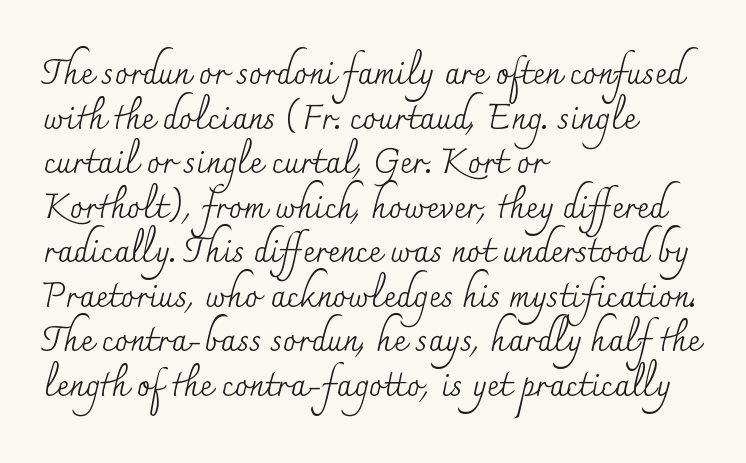
The image shows 34 px regular-weight serif type; set left-aligned, normal line spacing (1.31x), normal letter spacing, not underlined; medium stroke contrast and a small x-height.
